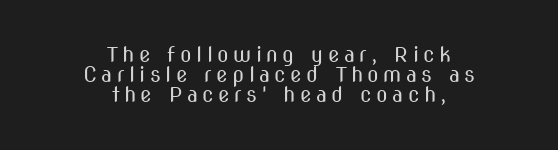
{"italic": "no", "bold": "no", "underline": "no", "align": "center", "line_spacing": "tight", "line_spacing_ratio": 0.96, "letter_spacing": "wide", "letter_spacing_em": 0.21, "glyph_px": 21}
